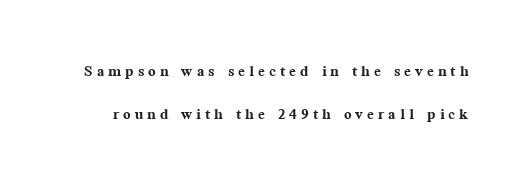
{"italic": "no", "bold": "yes", "underline": "no", "line_spacing": "loose", "line_spacing_ratio": 2.15, "letter_spacing": "wide", "letter_spacing_em": 0.2, "glyph_px": 20}
